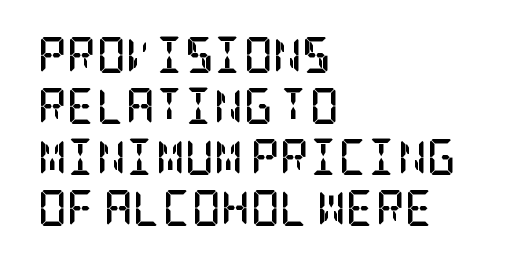
The image shows 36 px semibold, condensed serif type, upright; set left-aligned, normal line spacing (1.42x), normal letter spacing, not underlined; low stroke contrast and a large x-height.
